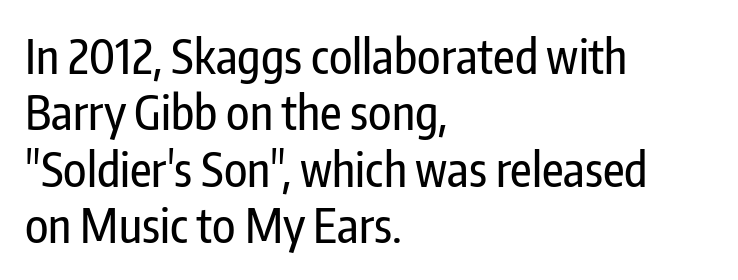
The image shows 47 px condensed sans-serif type, upright; set left-aligned, line spacing 1.2x, normal letter spacing, not underlined; low stroke contrast and a medium x-height.
